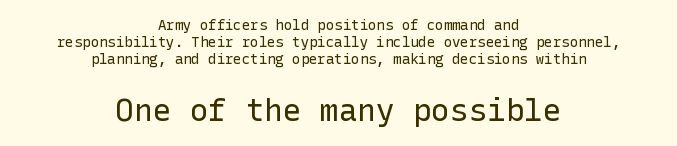
Q: Is the text bold? A: No.
Q: Is the text italic (slanted)? A: No, it is upright.
Q: Is the typeface a serif or a sans-serif typeface? A: Sans-serif.
Q: Is the text underlined? A: No.
Q: How is the paragraph aligned? A: Centered.
Q: Is the spacing between letters normal or unusually wide? A: Normal.
Q: Which block of text is set in a larger size, the first (top) or the second (bottom)? A: The second (bottom) one.
Q: Width (condensed, normal, or wide)? A: Normal.
Q: Stroke contrast? A: Low.
Q: x-height? A: Medium.
